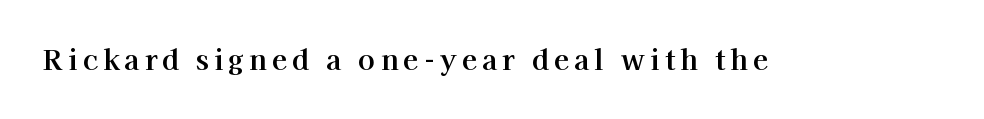
The image shows 28 px serif type, upright; set not underlined; high stroke contrast and a medium x-height.
